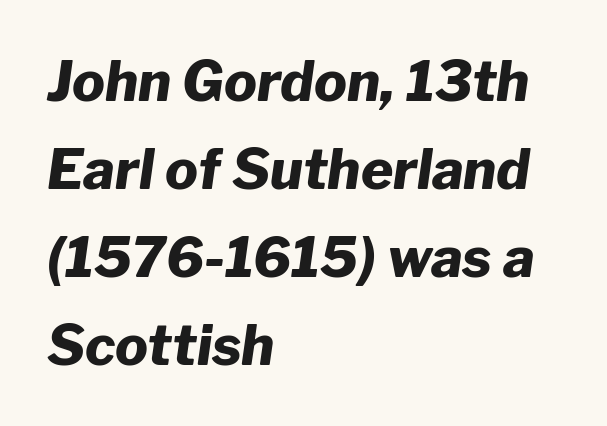
{"italic": "yes", "lean": "right", "slant_degrees": 8, "bold": "yes", "weight": "heavy", "width": "normal", "stroke_contrast": "low", "x_height": "medium", "monospaced": "no", "underline": "no", "align": "left", "line_spacing": "normal", "line_spacing_ratio": 1.6, "letter_spacing": "normal", "letter_spacing_em": 0.0, "glyph_px": 55}
